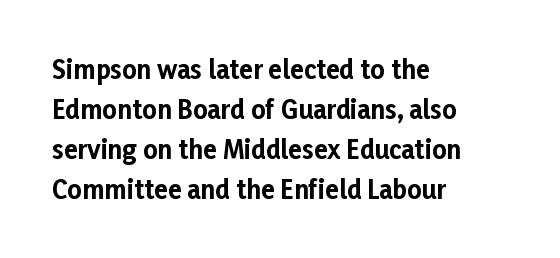
Q: Is the text bold? A: Yes.
Q: Is the text italic (slanted)? A: No, it is upright.
Q: Is the text underlined? A: No.
Q: How is the paragraph aligned? A: Left-aligned.
Q: Is the spacing between letters normal or unusually wide? A: Normal.
Q: Is the spacing between lines tight, normal or loose? A: Normal.
